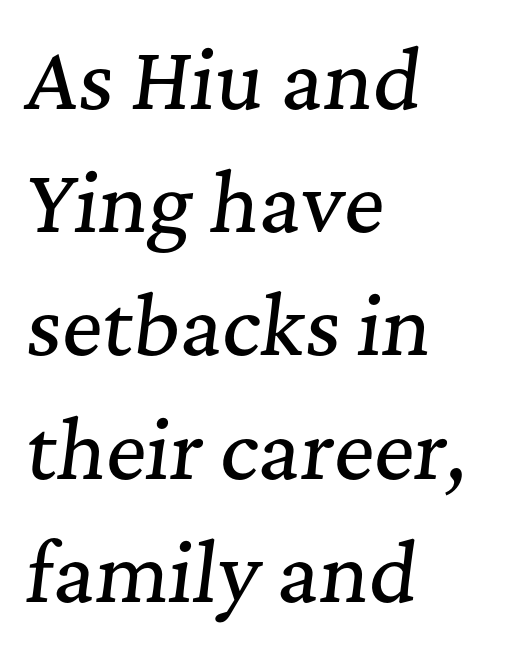
Q: Is the text italic (slanted)? A: Yes, it leans right by about 7 degrees.
Q: Is the typeface a serif or a sans-serif typeface? A: Serif.
Q: Is the text underlined? A: No.
Q: How is the paragraph aligned? A: Left-aligned.
Q: Is the spacing between letters normal or unusually wide? A: Normal.
Q: Is the spacing between lines tight, normal or loose? A: Normal.
Q: Width (condensed, normal, or wide)? A: Normal.
Q: Stroke contrast? A: Medium.
Q: x-height? A: Medium.
Q: Monospaced? A: No.
